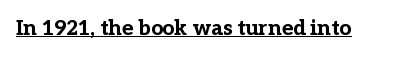
{"italic": "no", "bold": "yes", "underline": "yes", "letter_spacing": "normal", "letter_spacing_em": 0.0, "glyph_px": 21}
